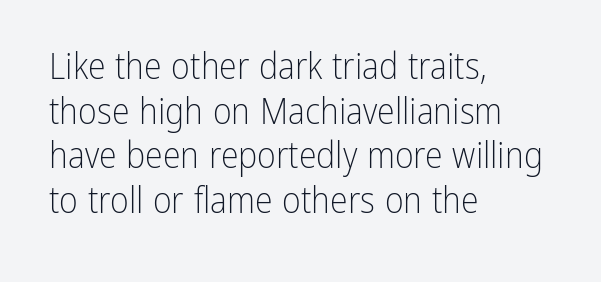
A sans-serif font was chosen for this passage. The string is rendered with underlining switched off. The strokes are not fattened; the text isn't bold. Glyph-to-glyph distance matches everyday printed text. Posture: upright roman. The typesetter chose a ragged-right arrangement here.
